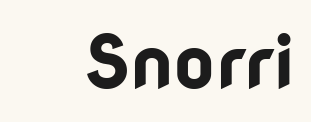
Inter-character spacing is left at the font's built-in metrics. Character widths vary here, with narrow letters taking less room than wide ones. The glyphs in this specimen are sans serif. Designer's note — italics off, roman on. A dark, heavy texture on the line: the type is bold. Short and long lines alike share a common ending point at right.
